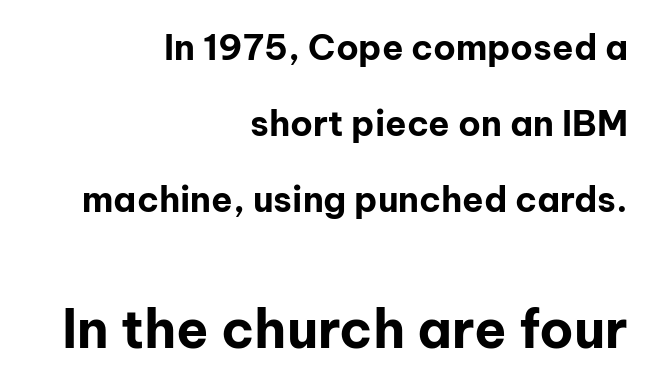
Default kerning and tracking; the words read as compact shapes. Teacher's note: observe the even right margin — that is flush-right alignment. Which of the two is more prominent by size? The second, at the bottom. The characters look thick and weighty, a clear bold. The lettering stays uniformly vertical, giving the passage a roman look.
